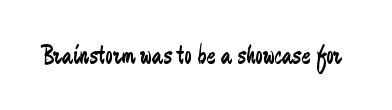
The image shows 27 px text type; set normal letter spacing, not underlined.
